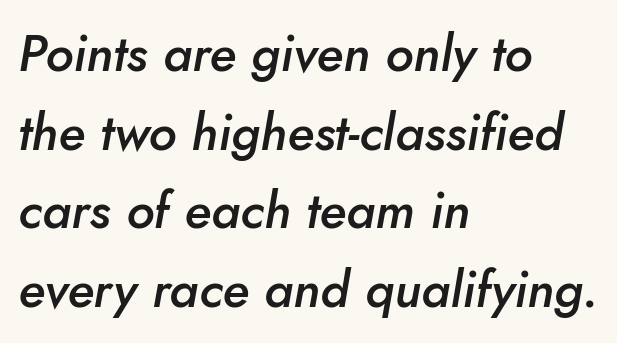
Q: Is the text bold? A: Semi-bold.
Q: Is the text italic (slanted)? A: Yes, it leans right by about 10 degrees.
Q: Is the text underlined? A: No.
Q: How is the paragraph aligned? A: Left-aligned.
Q: Is the spacing between letters normal or unusually wide? A: Normal.
Q: Is the spacing between lines tight, normal or loose? A: Normal.
Q: Width (condensed, normal, or wide)? A: Normal.
Q: Stroke contrast? A: Low.
Q: x-height? A: Small.
Q: Monospaced? A: No.
